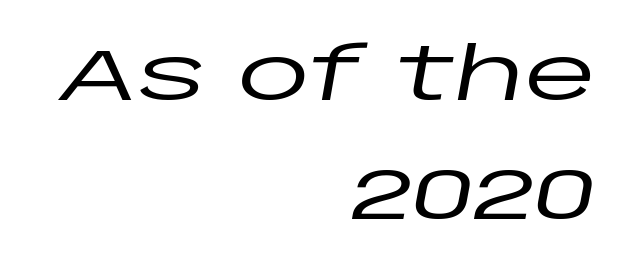
{"italic": "yes", "lean": "right", "slant_degrees": 10, "width": "wide", "stroke_contrast": "low", "x_height": "large", "monospaced": "no", "underline": "no", "align": "right", "line_spacing": "normal", "line_spacing_ratio": 1.63, "letter_spacing": "normal", "letter_spacing_em": 0.0, "glyph_px": 73}
